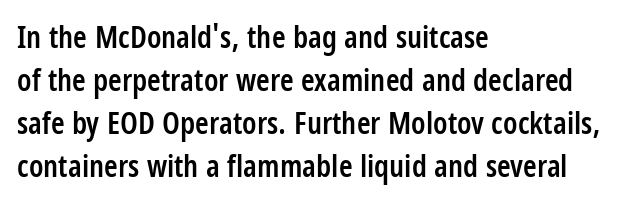
The image shows 31 px semibold, condensed sans-serif type, upright; set left-aligned, normal line spacing (1.39x), normal letter spacing, not underlined; low stroke contrast and a large x-height.
